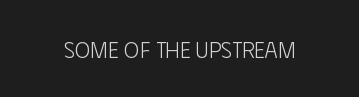
{"italic": "no", "bold": "no", "underline": "no", "letter_spacing": "normal", "letter_spacing_em": 0.0, "glyph_px": 23}
